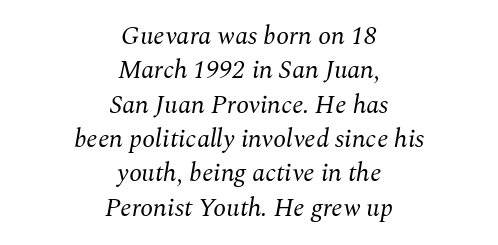
There is no visible air inserted between adjacent glyphs. The letterforms sit at book weight or below. Tall strokes in this sample are angled rather than plumb. Typeset on center — no edge is straight. Notice how descenders clear the ascenders below comfortably — that's standard leading.
